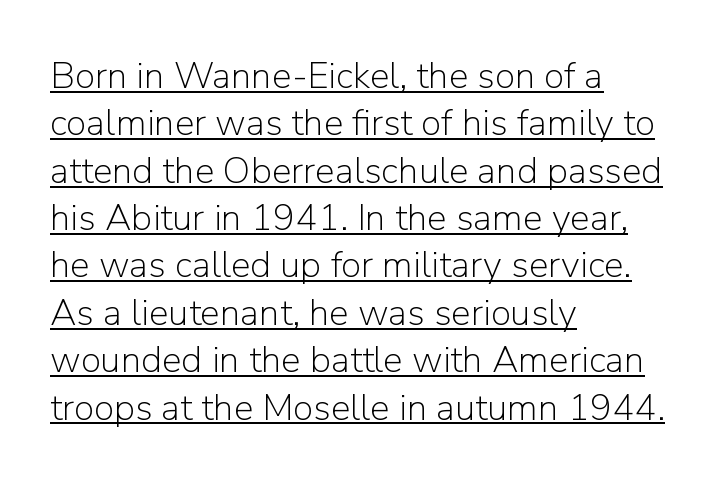
Q: Is the text bold? A: No.
Q: Is the text italic (slanted)? A: No, it is upright.
Q: Is the typeface a serif or a sans-serif typeface? A: Sans-serif.
Q: Is the text underlined? A: Yes.
Q: How is the paragraph aligned? A: Left-aligned.
Q: Is the spacing between letters normal or unusually wide? A: Normal.
Q: Is the spacing between lines tight, normal or loose? A: Normal.
Q: Width (condensed, normal, or wide)? A: Normal.
Q: Stroke contrast? A: Low.
Q: x-height? A: Medium.
Q: Monospaced? A: No.
